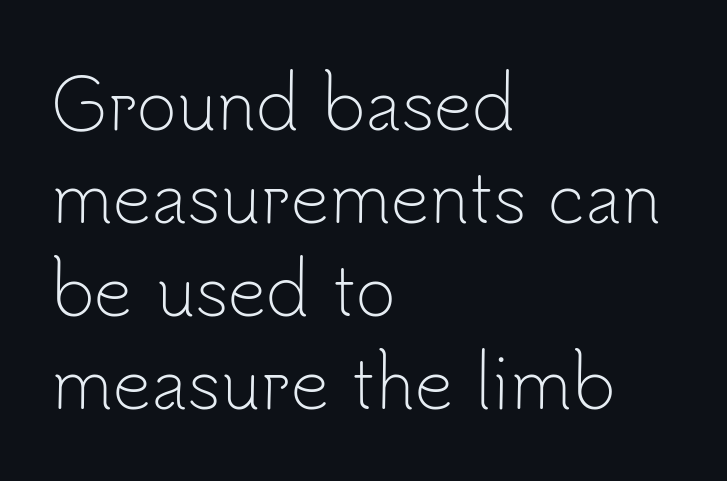
These glyphs show unthickened strokes, regular width or finer. Designer's note — italics off, roman on. The face used here is rendered with its standard letterfit. Letterform terminals end flat and unadorned throughout the passage.
